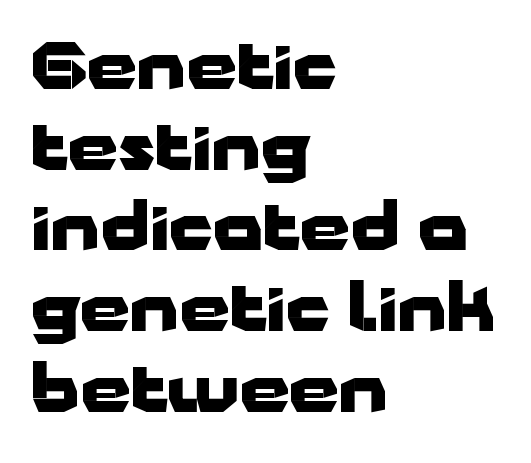
The image shows 64 px heavy, wide sans-serif type, upright; set left-aligned, normal line spacing (1.26x), normal letter spacing, not underlined; low stroke contrast and a medium x-height.
